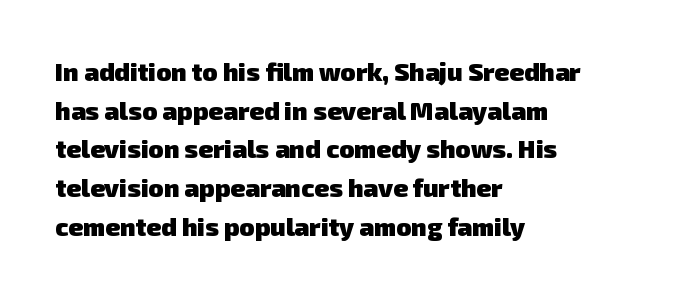
The image shows 25 px bold type; set left-aligned, normal line spacing (1.55x), normal letter spacing, not underlined.
